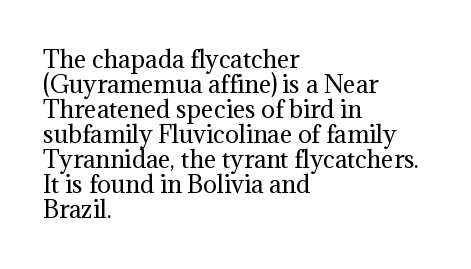
Q: Is the text bold? A: No.
Q: Is the text italic (slanted)? A: No, it is upright.
Q: Is the text underlined? A: No.
Q: How is the paragraph aligned? A: Left-aligned.
Q: Is the spacing between letters normal or unusually wide? A: Normal.
Q: Is the spacing between lines tight, normal or loose? A: Tight.
